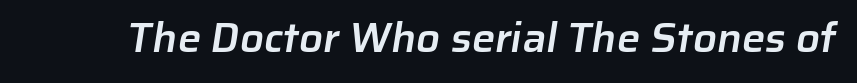
Slightly chunky letters — semibold, I'd say, not full bold. The strip under each line holds only bare page. The face used here is a sans, in the tradition of grotesques and geometrics. Compared with typical body copy, the letter spacing here is the same. Character widths vary here, with narrow letters taking less room than wide ones.
